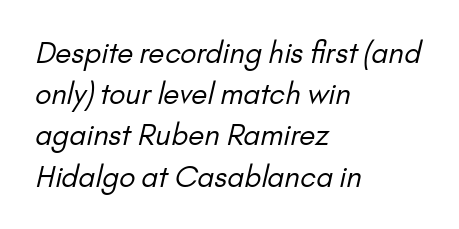
{"serif": "no", "bold": "no", "weight": "regular", "width": "normal", "stroke_contrast": "low", "x_height": "small", "monospaced": "no", "underline": "no", "align": "left", "line_spacing": "normal", "line_spacing_ratio": 1.42, "letter_spacing": "normal", "letter_spacing_em": 0.0, "glyph_px": 29}
